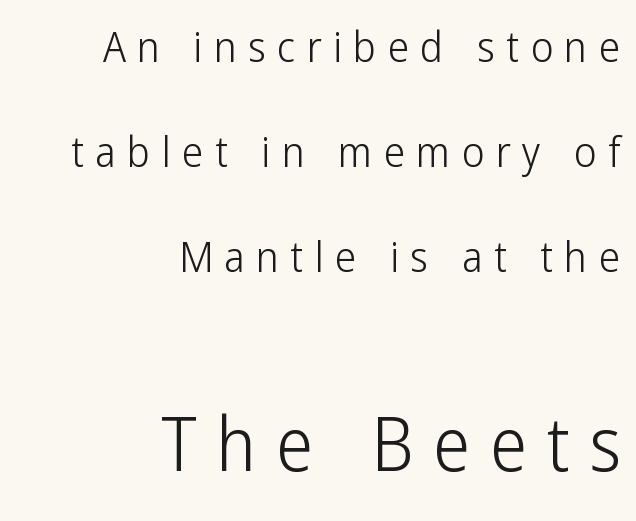
The weight would be labelled regular, book, light, or lighter still. Right-aligned paragraph, ragged on the left. These lines are rendered in a variable-pitch font. Reading top to bottom, the characters get bigger at the block break. The face used here is a sans, in the tradition of grotesques and geometrics. When letters stand straight like this, we call the style roman or upright.
